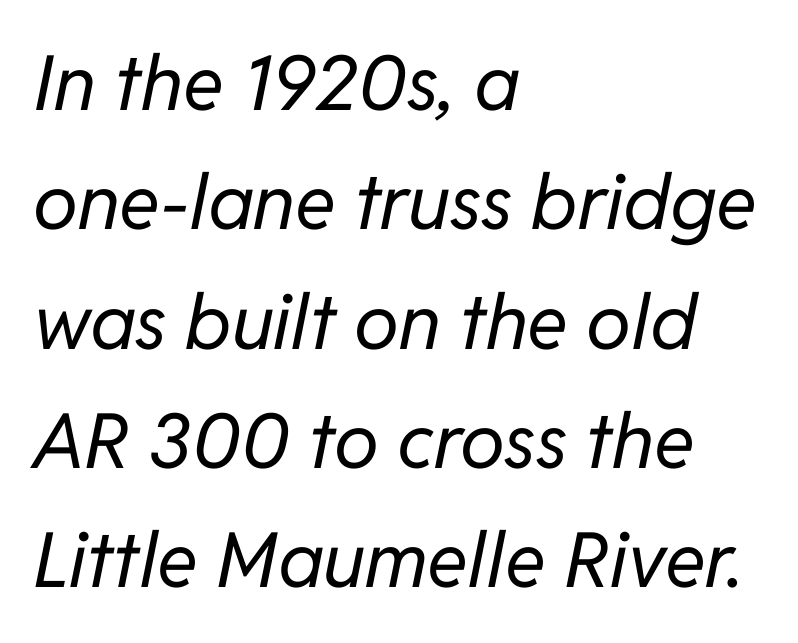
{"italic": "yes", "lean": "right", "slant_degrees": 11, "bold": "no", "weight": "regular", "width": "normal", "stroke_contrast": "low", "x_height": "medium", "monospaced": "no", "underline": "no", "align": "left", "line_spacing": "normal", "line_spacing_ratio": 1.57, "letter_spacing": "normal", "letter_spacing_em": 0.0, "glyph_px": 76}
